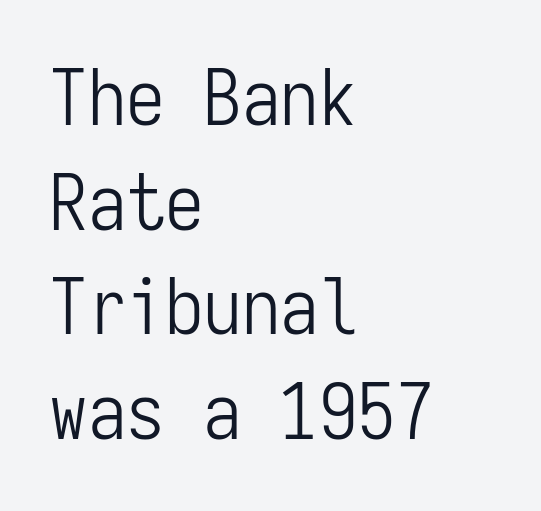
Q: Is the text bold? A: No.
Q: Is the text italic (slanted)? A: No, it is upright.
Q: Is the typeface a serif or a sans-serif typeface? A: Sans-serif.
Q: Is the text underlined? A: No.
Q: How is the paragraph aligned? A: Left-aligned.
Q: Is the spacing between letters normal or unusually wide? A: Normal.
Q: Is the spacing between lines tight, normal or loose? A: Normal.
Q: Width (condensed, normal, or wide)? A: Condensed.
Q: Stroke contrast? A: Low.
Q: x-height? A: Medium.
Q: Monospaced? A: Yes.
